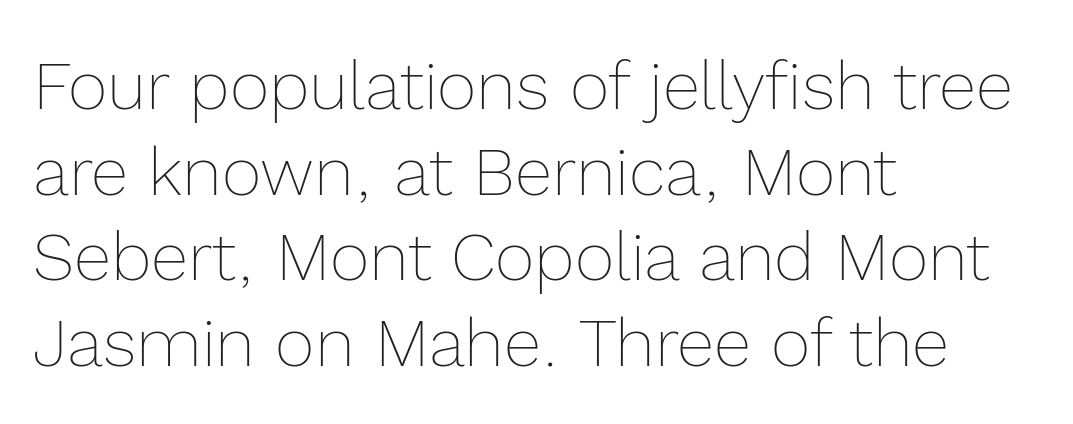
Q: Is the text bold? A: No.
Q: Is the text italic (slanted)? A: No, it is upright.
Q: Is the text underlined? A: No.
Q: How is the paragraph aligned? A: Left-aligned.
Q: Is the spacing between letters normal or unusually wide? A: Normal.
Q: Is the spacing between lines tight, normal or loose? A: Normal.
Q: Width (condensed, normal, or wide)? A: Normal.
Q: x-height? A: Medium.
Q: Monospaced? A: No.
